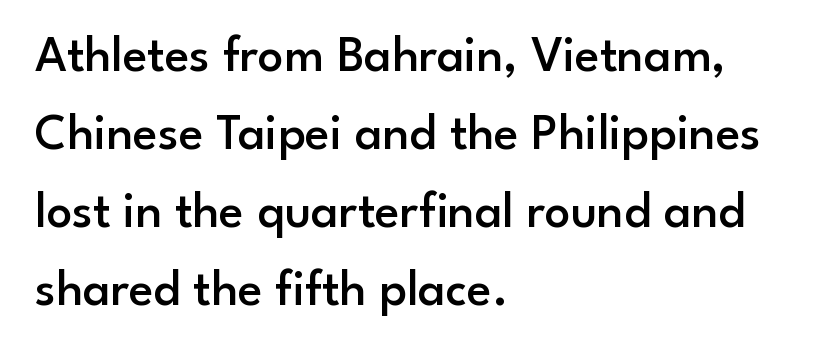
The image shows 51 px semibold sans-serif type, upright; set left-aligned, normal line spacing (1.53x), normal letter spacing, not underlined; low stroke contrast and a small x-height.
